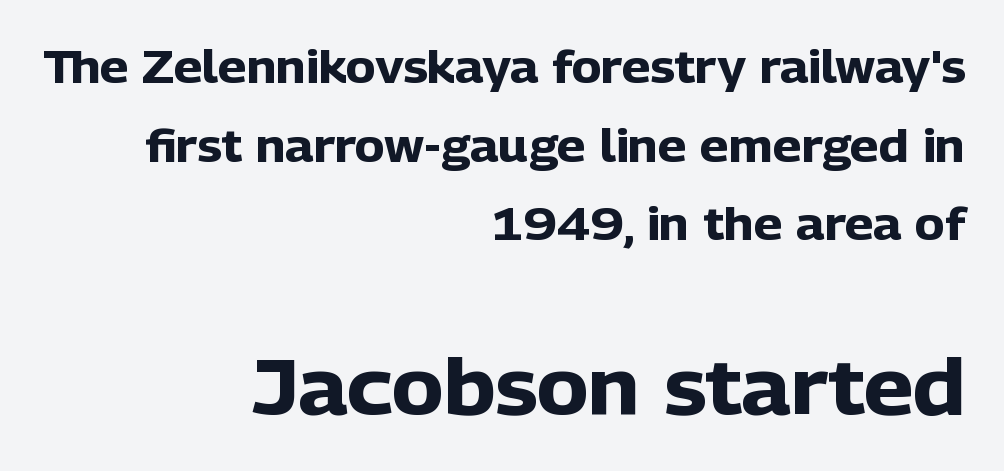
A student would call this right alignment; a typographer would say flush right, rag left. Its strokes are broad and dark, the hallmark of bold type. In terms of posture, this sample is upright. Observe the ordinary spacing: letters are neighbours, not strangers.
